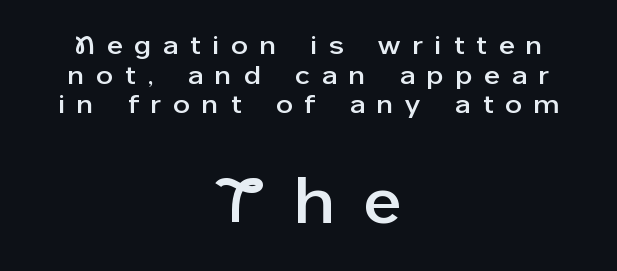
Q: Is the text italic (slanted)? A: No, it is upright.
Q: Is the typeface a serif or a sans-serif typeface? A: Sans-serif.
Q: Is the text underlined? A: No.
Q: How is the paragraph aligned? A: Centered.
Q: Is the spacing between letters normal or unusually wide? A: Unusually wide.
Q: Is the spacing between lines tight, normal or loose? A: Tight.
Q: Which block of text is set in a larger size, the first (top) or the second (bottom)? A: The second (bottom) one.
Q: Width (condensed, normal, or wide)? A: Normal.
Q: Stroke contrast? A: Low.
Q: x-height? A: Medium.
Q: Monospaced? A: No.
